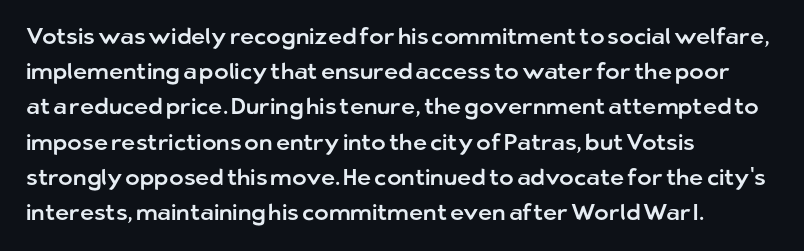
Q: Is the text italic (slanted)? A: No, it is upright.
Q: Is the text underlined? A: No.
Q: How is the paragraph aligned? A: Left-aligned.
Q: Is the spacing between letters normal or unusually wide? A: Normal.
Q: Is the spacing between lines tight, normal or loose? A: Normal.
